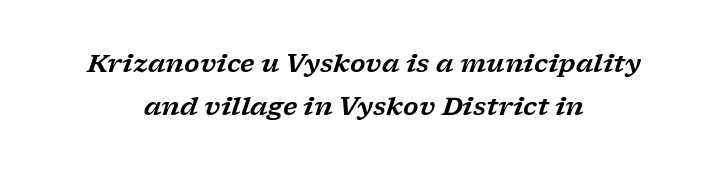
The image shows 25 px text type, italic (leaning right); set centered, line spacing 1.74x, normal letter spacing, not underlined.
